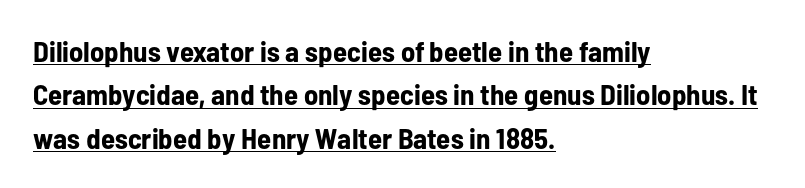
Q: Is the text bold? A: Yes.
Q: Is the text italic (slanted)? A: No, it is upright.
Q: Is the typeface a serif or a sans-serif typeface? A: Sans-serif.
Q: Is the text underlined? A: Yes.
Q: How is the paragraph aligned? A: Left-aligned.
Q: Is the spacing between letters normal or unusually wide? A: Normal.
Q: Is the spacing between lines tight, normal or loose? A: Normal.
Q: Width (condensed, normal, or wide)? A: Condensed.
Q: Stroke contrast? A: Low.
Q: x-height? A: Medium.
Q: Monospaced? A: No.
